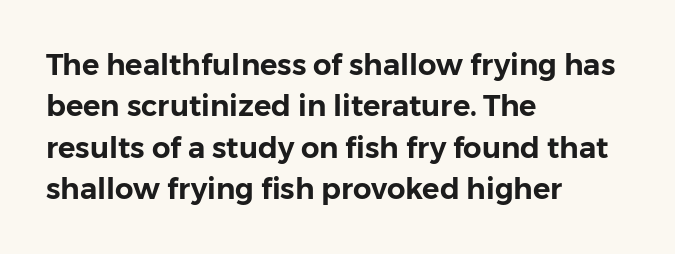
A student would call this left alignment; a typographer would say flush left, rag right. Are there feet on the stems? There aren't — it's a sans. This sample uses plain, unmodified letter spacing. Notice how descenders clear the ascenders below comfortably — that's standard leading. Spacing verdict: proportional, widths tailored to each character.
